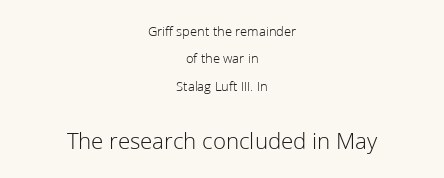
Underline: absent. Stem width sits at or under what a default text font uses. Does the bottom block carry the larger type? Yes, it does. The lettering stays uniformly vertical, giving the passage a roman look. Reading down the column, the eye jumps a long way to each next line. Notice how the passage keeps no hard edge, just a central spine.
